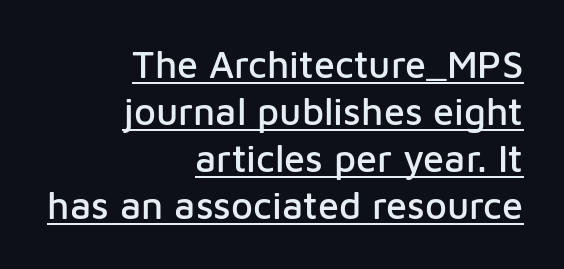
Tracking value appears to be zero — textbook default spacing. This sample has the flowing, uneven cadence of proportional lettering. Tall strokes in this sample are plumb rather than angled. The letters carry no serifs — their stems end cleanly without finishing strokes. Check the space under the baseline: a stroke is drawn there. Compared with a flush-left layout, this one pins lines to the opposite, right side.
